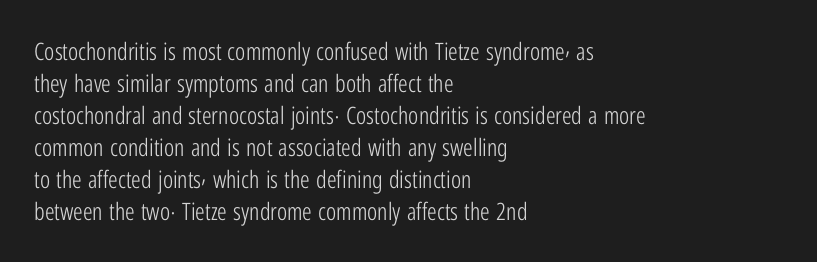
The image shows 24 px text type, upright; set left-aligned, normal line spacing (1.33x), normal letter spacing, not underlined.
